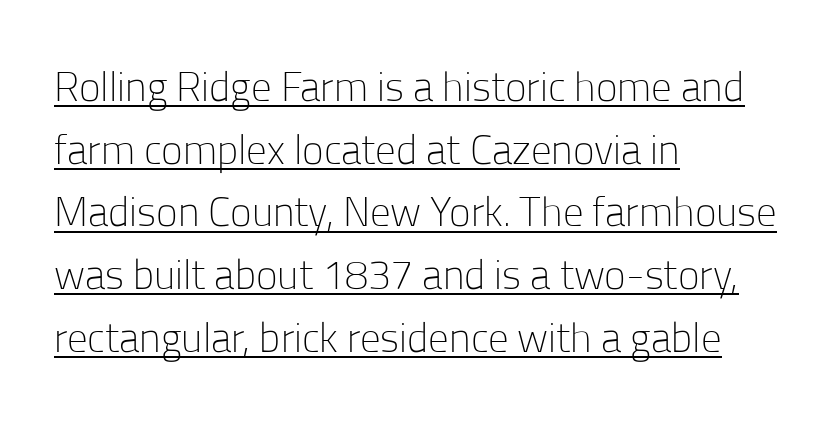
{"serif": "no", "italic": "no", "bold": "no", "weight": "light", "width": "normal", "stroke_contrast": "low", "x_height": "medium", "monospaced": "no", "underline": "yes", "align": "left", "line_spacing": "normal", "line_spacing_ratio": 1.53, "letter_spacing": "normal", "letter_spacing_em": 0.0, "glyph_px": 41}
